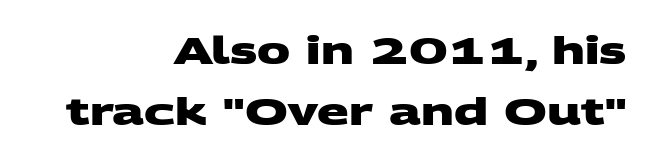
Words appear dense and cohesive because spacing is normal. The typesetting leans heavy: a genuine bold. Proportional: the letters do not fall into vertical columns. Observe the absence of serifs on each vertical stroke in this sample. Notice how the passage keeps a crisp vertical edge on the right only.
